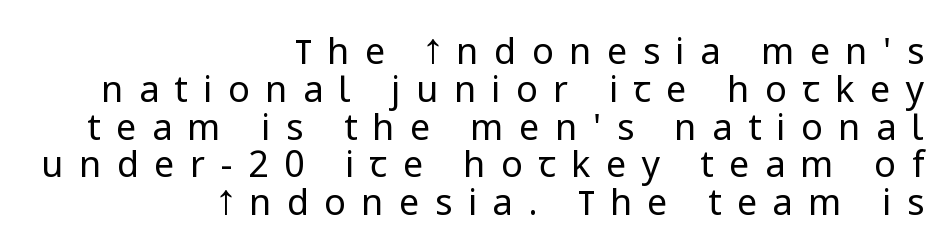
Check under the words: just untouched page. These lines were composed using upright roman letters. This rendering widens character spacing well past its baseline value. The line-height multiplier appears low, near solid setting.
